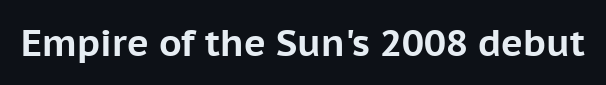
A typesetter would call this zero additional tracking. The zone under the glyphs is completely vacant. The designer went with a sans here, leaving each stem footless. Here the designer chose a conventional face with non-uniform glyph widths. Do the letters lean? They stand straight.
